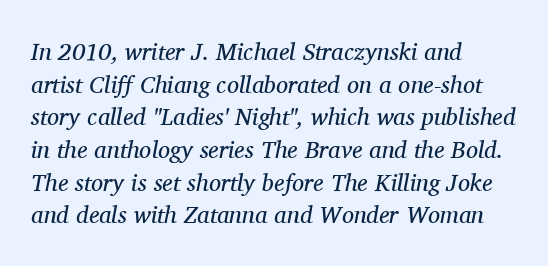
{"italic": "yes", "lean": "right", "slant_degrees": 11, "bold": "no", "underline": "no", "align": "left", "line_spacing": "normal", "line_spacing_ratio": 1.36, "letter_spacing": "normal", "letter_spacing_em": 0.0, "glyph_px": 24}
